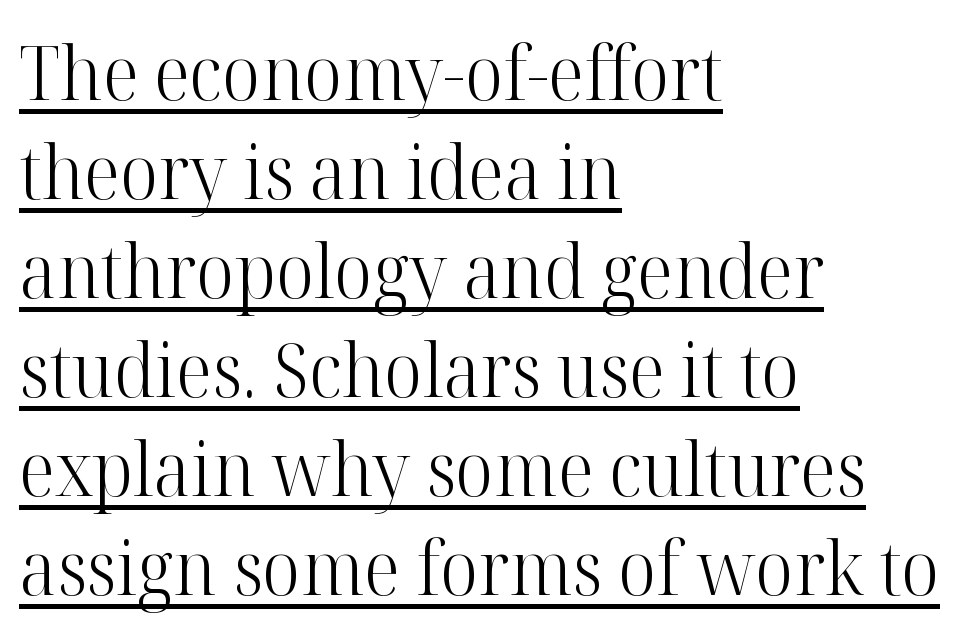
The gaps between neighbouring characters are ordinary and unremarkable. The string is rendered with underlining switched on. How would I describe the line gaps? Plain and ordinary. These lines were composed using upright roman letters.
